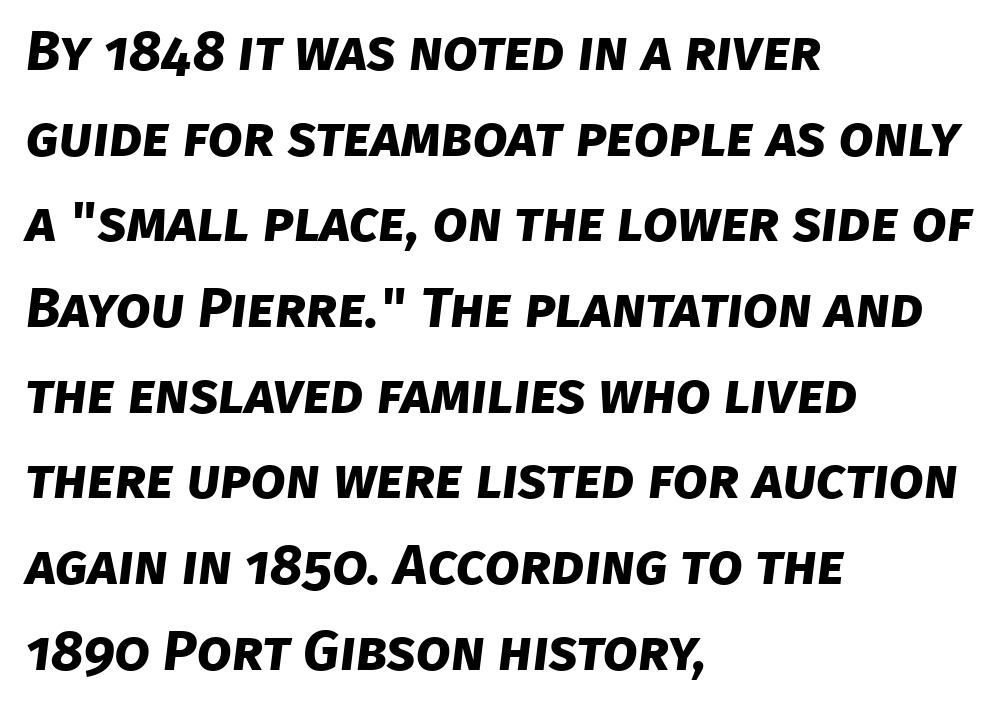
The image shows 56 px bold sans-serif type; set left-aligned, normal line spacing (1.53x), normal letter spacing, not underlined; low stroke contrast and a large x-height.
